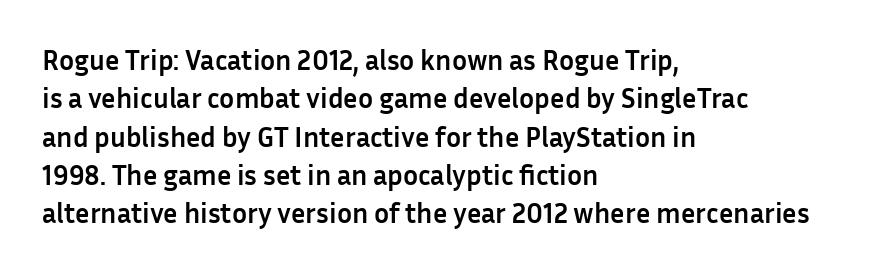
The image shows 28 px semibold sans-serif type, upright; set left-aligned, normal line spacing (1.37x), normal letter spacing, not underlined; low stroke contrast and a medium x-height.
